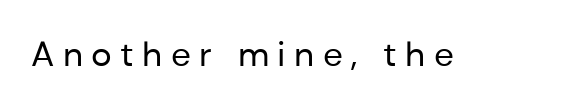
Q: Is the text bold? A: No.
Q: Is the text italic (slanted)? A: No, it is upright.
Q: Is the typeface a serif or a sans-serif typeface? A: Sans-serif.
Q: Is the text underlined? A: No.
Q: Is the spacing between letters normal or unusually wide? A: Unusually wide.
Q: Width (condensed, normal, or wide)? A: Normal.
Q: Stroke contrast? A: Low.
Q: x-height? A: Medium.
Q: Monospaced? A: No.
